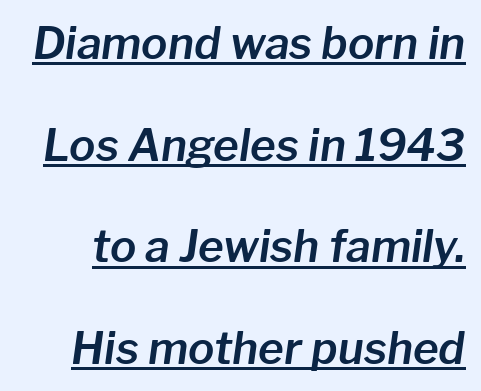
Q: Is the text italic (slanted)? A: Yes, it leans right by about 8 degrees.
Q: Is the text underlined? A: Yes.
Q: Is the spacing between letters normal or unusually wide? A: Normal.
Q: Is the spacing between lines tight, normal or loose? A: Loose.
Q: Width (condensed, normal, or wide)? A: Normal.
Q: Stroke contrast? A: Low.
Q: x-height? A: Medium.
Q: Monospaced? A: No.
